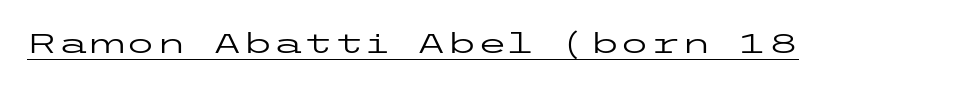
The image shows 28 px regular-weight, wide sans-serif type, upright; set normal letter spacing, underlined; low stroke contrast and a medium x-height.
